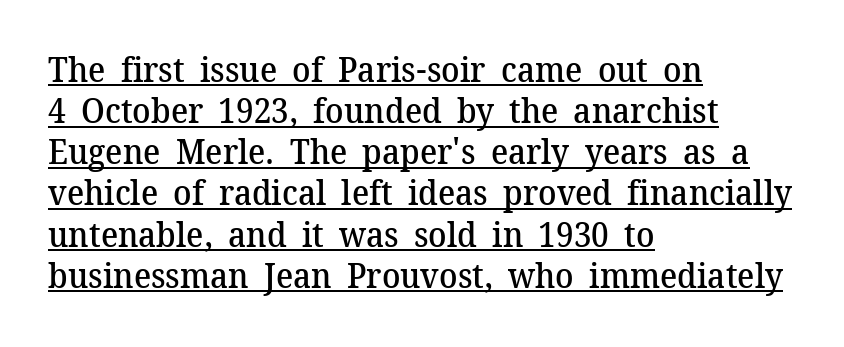
A semibold gives these letters moderate extra thickness, short of bold. Notice how the stems are strictly vertical — no italics here. A rule runs beneath these lines of type. Casual observation: everything's shoved over to the left.
